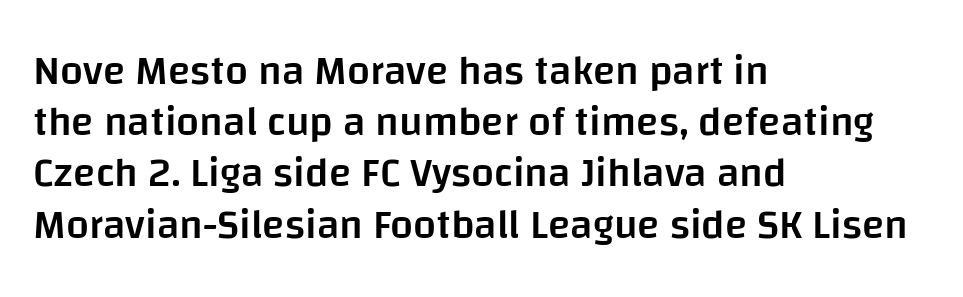
Character widths vary here, with narrow letters taking less room than wide ones. Clear beneath every line of the passage. This sample uses a sans-serif face. How heavy is the stroke? Medium-heavy — a semibold, shy of bold. Quick note: not italic, upright. There is no visible air inserted between adjacent glyphs.
